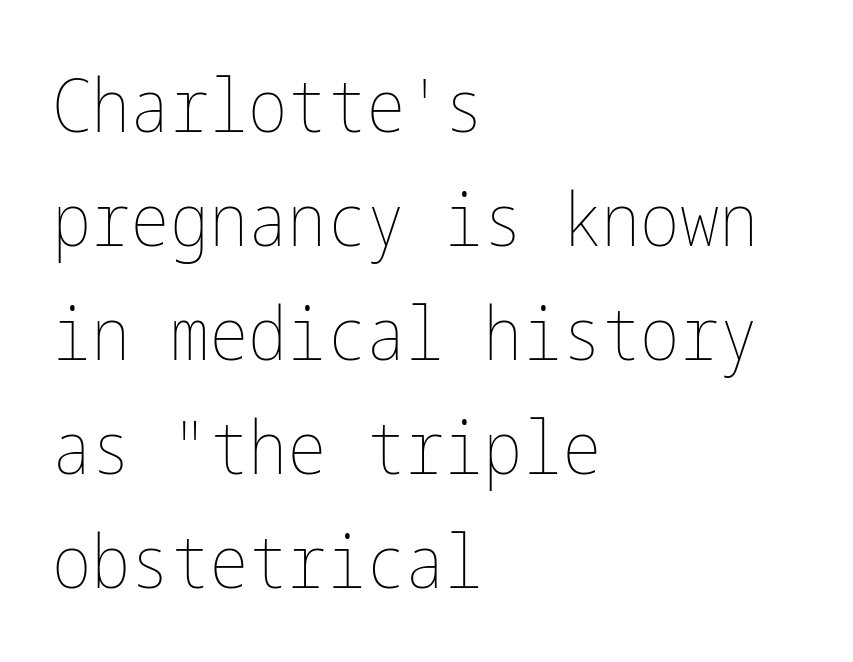
The image shows 74 px thin, condensed type, upright; set left-aligned, normal line spacing (1.54x), normal letter spacing, not underlined; low stroke contrast and a medium x-height.
